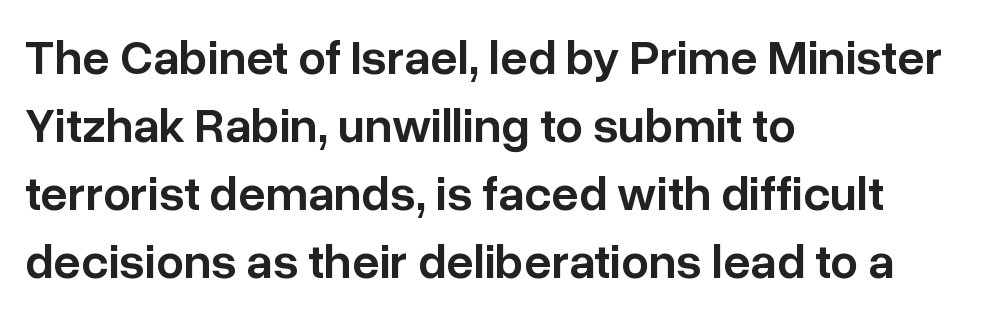
Q: Is the text bold? A: Semi-bold.
Q: Is the text italic (slanted)? A: No, it is upright.
Q: Is the typeface a serif or a sans-serif typeface? A: Sans-serif.
Q: Is the text underlined? A: No.
Q: How is the paragraph aligned? A: Left-aligned.
Q: Is the spacing between letters normal or unusually wide? A: Normal.
Q: Is the spacing between lines tight, normal or loose? A: Normal.
Q: Width (condensed, normal, or wide)? A: Normal.
Q: Stroke contrast? A: Low.
Q: x-height? A: Medium.
Q: Monospaced? A: No.
